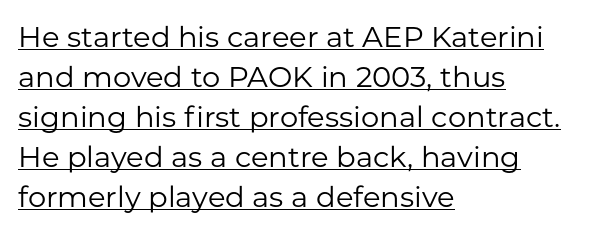
{"serif": "no", "italic": "no", "bold": "no", "weight": "regular", "width": "normal", "stroke_contrast": "low", "x_height": "medium", "monospaced": "no", "underline": "yes", "align": "left", "line_spacing": "normal", "line_spacing_ratio": 1.38, "letter_spacing": "normal", "letter_spacing_em": 0.0, "glyph_px": 29}
